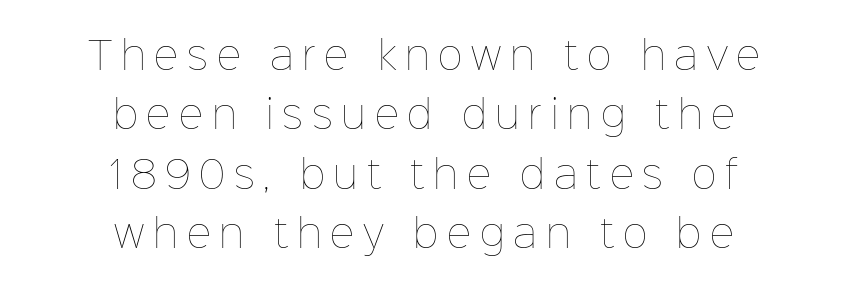
{"italic": "no", "bold": "no", "weight": "thin", "width": "normal", "stroke_contrast": "low", "x_height": "medium", "monospaced": "no", "underline": "no", "align": "center", "line_spacing": "normal", "line_spacing_ratio": 1.56, "letter_spacing": "wide", "letter_spacing_em": 0.23, "glyph_px": 38}
